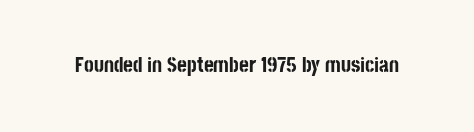
The image shows 21 px bold type, upright; set normal letter spacing, not underlined.
